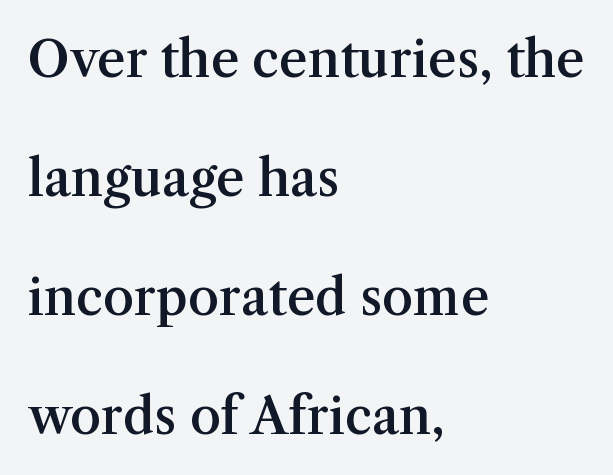
{"serif": "yes", "italic": "no", "bold": "semi", "weight": "semibold", "width": "normal", "stroke_contrast": "medium", "x_height": "medium", "monospaced": "no", "underline": "no", "align": "left", "line_spacing": "loose", "line_spacing_ratio": 2.38, "letter_spacing": "normal", "letter_spacing_em": 0.0, "glyph_px": 50}
